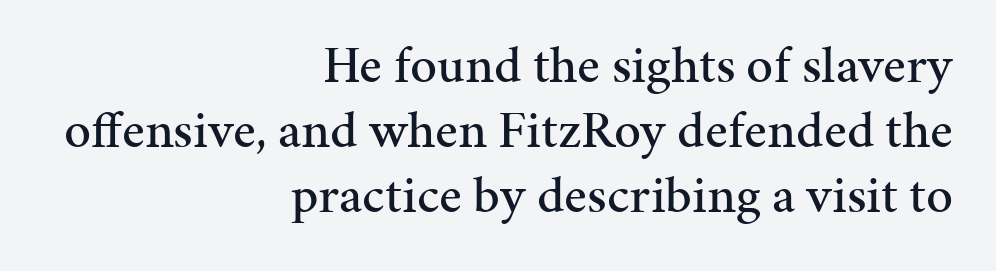
{"serif": "yes", "italic": "no", "width": "normal", "stroke_contrast": "medium", "x_height": "medium", "monospaced": "no", "underline": "no", "align": "right", "line_spacing_ratio": 1.23, "letter_spacing": "normal", "letter_spacing_em": 0.0, "glyph_px": 53}
